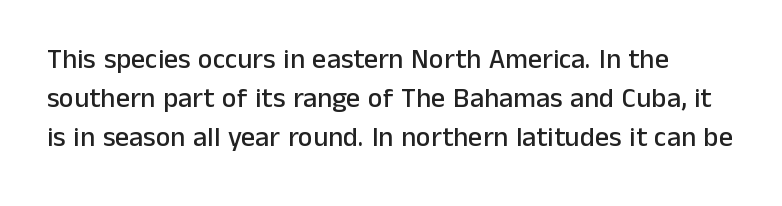
Q: Is the text italic (slanted)? A: No, it is upright.
Q: Is the typeface a serif or a sans-serif typeface? A: Sans-serif.
Q: Is the text underlined? A: No.
Q: Is the spacing between letters normal or unusually wide? A: Normal.
Q: Is the spacing between lines tight, normal or loose? A: Normal.
Q: Width (condensed, normal, or wide)? A: Normal.
Q: Stroke contrast? A: Low.
Q: x-height? A: Medium.
Q: Monospaced? A: No.
